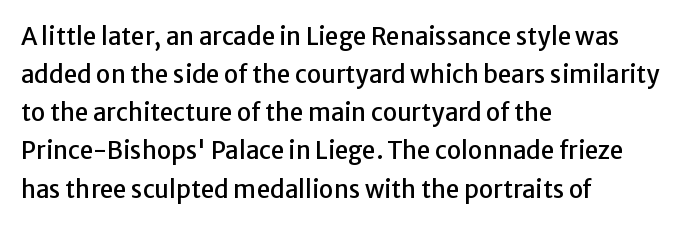
The image shows 24 px text type, upright; set left-aligned, normal line spacing (1.59x), normal letter spacing, not underlined.
